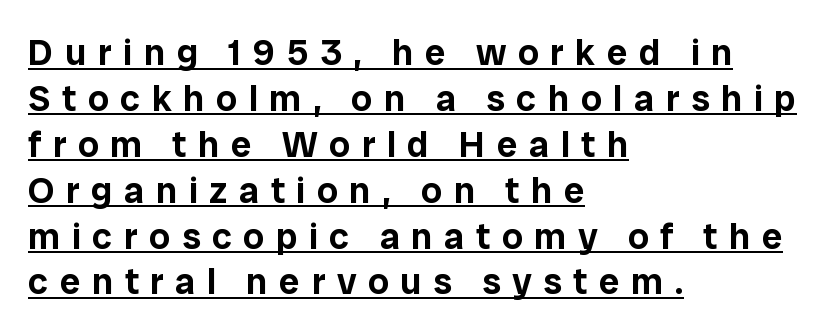
Q: Is the text italic (slanted)? A: No, it is upright.
Q: Is the typeface a serif or a sans-serif typeface? A: Sans-serif.
Q: Is the text underlined? A: Yes.
Q: How is the paragraph aligned? A: Left-aligned.
Q: Is the spacing between letters normal or unusually wide? A: Unusually wide.
Q: Width (condensed, normal, or wide)? A: Normal.
Q: Stroke contrast? A: Low.
Q: x-height? A: Medium.
Q: Monospaced? A: No.
